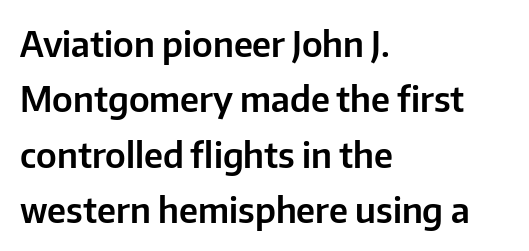
The image shows 35 px sans-serif type, upright; set left-aligned, normal line spacing (1.58x), normal letter spacing, not underlined; low stroke contrast and a medium x-height.
